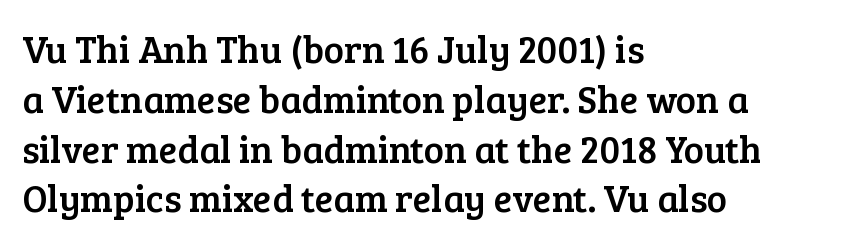
{"serif": "yes", "italic": "no", "width": "normal", "stroke_contrast": "low", "x_height": "medium", "monospaced": "no", "underline": "no", "align": "left", "line_spacing": "normal", "line_spacing_ratio": 1.31, "letter_spacing": "normal", "letter_spacing_em": 0.0, "glyph_px": 38}
